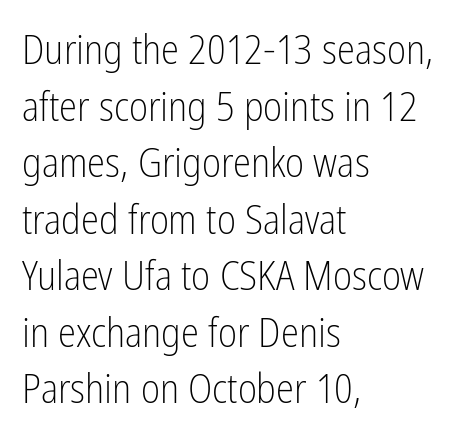
The image shows 41 px light, condensed sans-serif type, upright; set left-aligned, normal line spacing (1.38x), normal letter spacing, not underlined; low stroke contrast and a medium x-height.
